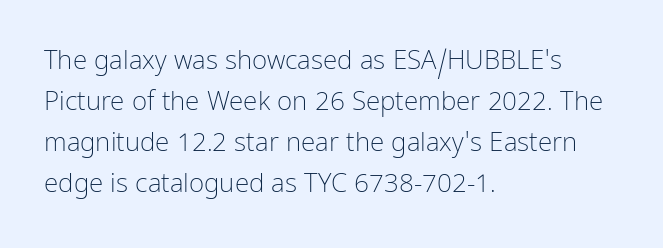
{"italic": "no", "bold": "no", "underline": "no", "align": "left", "line_spacing": "normal", "line_spacing_ratio": 1.58, "letter_spacing": "normal", "letter_spacing_em": 0.0, "glyph_px": 26}
